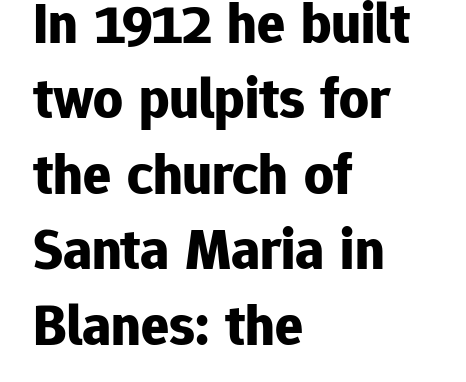
Lines of text with bare space underneath. Look at the stroke-to-counter ratio: heavy, a bold. A classic flush-left, rag-right setting is used for this passage. This rendering leaves character spacing at its baseline value.
